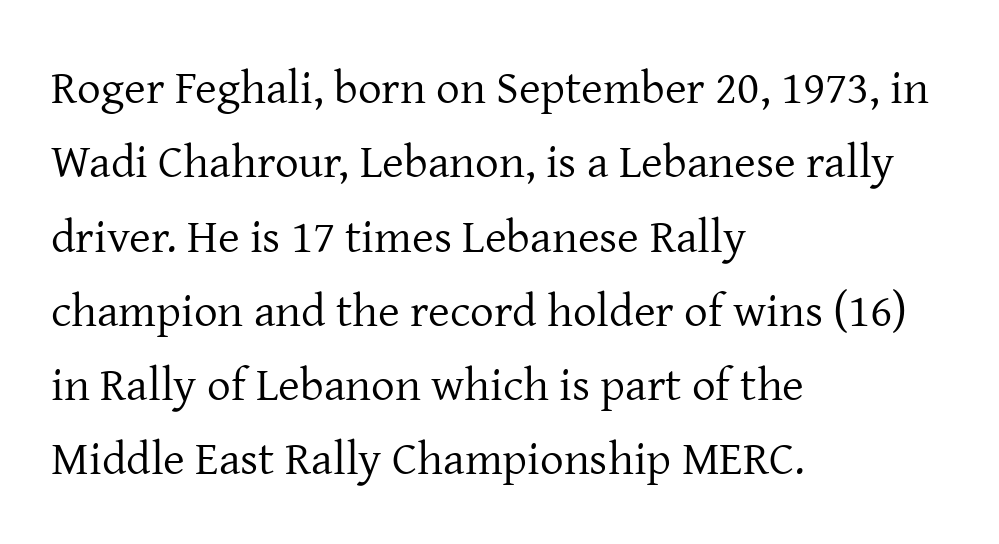
{"serif": "yes", "italic": "no", "bold": "no", "weight": "regular", "width": "normal", "stroke_contrast": "low", "x_height": "medium", "monospaced": "no", "underline": "no", "align": "left", "line_spacing": "normal", "line_spacing_ratio": 1.58, "letter_spacing": "normal", "letter_spacing_em": 0.0, "glyph_px": 47}
